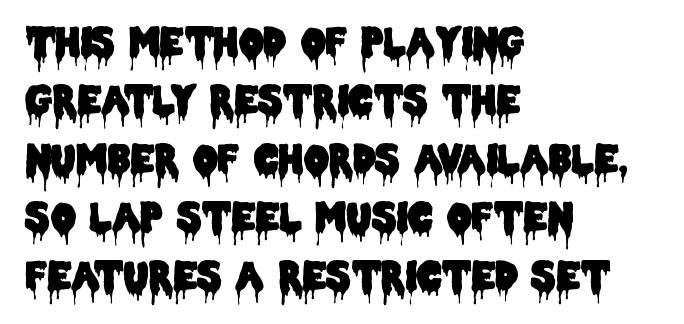
The image shows 39 px condensed sans-serif type, upright; set left-aligned, normal line spacing (1.5x), normal letter spacing, not underlined; low stroke contrast and a large x-height.
